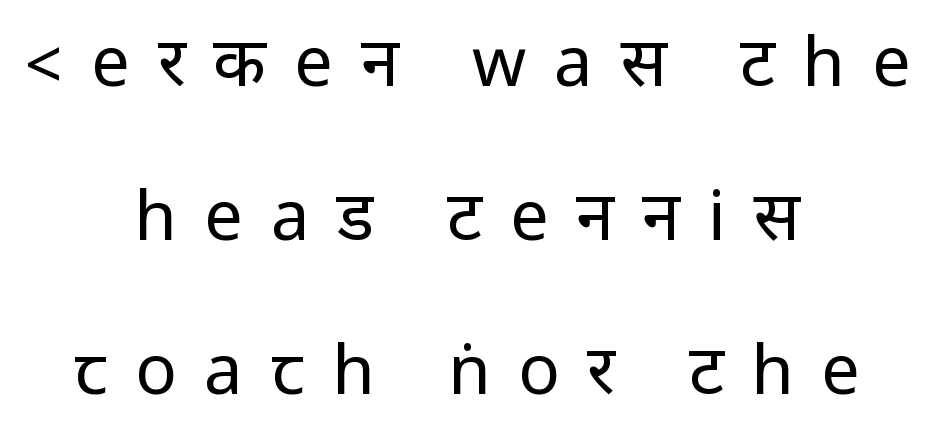
Q: Is the text bold? A: No.
Q: Is the text italic (slanted)? A: No, it is upright.
Q: Is the typeface a serif or a sans-serif typeface? A: Sans-serif.
Q: Is the text underlined? A: No.
Q: How is the paragraph aligned? A: Centered.
Q: Is the spacing between letters normal or unusually wide? A: Unusually wide.
Q: Is the spacing between lines tight, normal or loose? A: Loose.
Q: Width (condensed, normal, or wide)? A: Condensed.
Q: Stroke contrast? A: Low.
